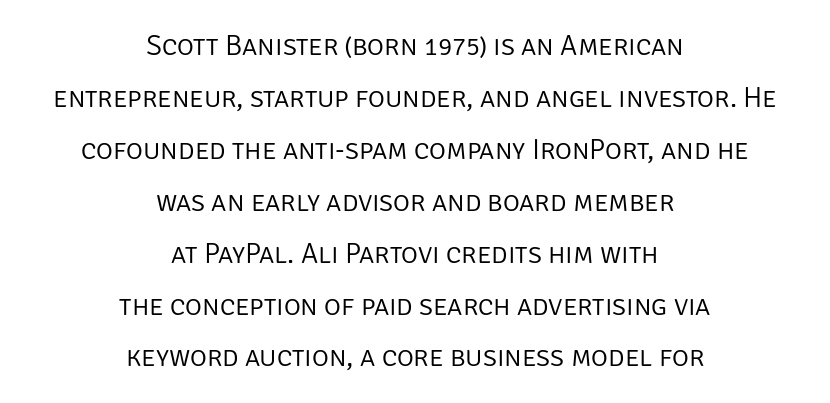
Q: Is the text bold? A: No.
Q: Is the text italic (slanted)? A: No, it is upright.
Q: Is the typeface a serif or a sans-serif typeface? A: Sans-serif.
Q: Is the text underlined? A: No.
Q: How is the paragraph aligned? A: Centered.
Q: Is the spacing between letters normal or unusually wide? A: Normal.
Q: Width (condensed, normal, or wide)? A: Normal.
Q: Stroke contrast? A: Low.
Q: x-height? A: Large.
Q: Monospaced? A: No.
